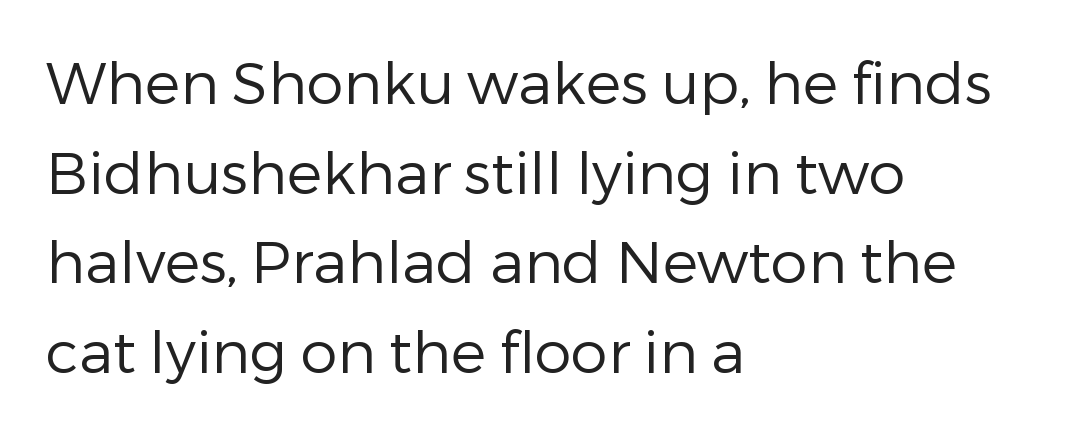
Q: Is the text bold? A: No.
Q: Is the text italic (slanted)? A: No, it is upright.
Q: Is the typeface a serif or a sans-serif typeface? A: Sans-serif.
Q: Is the text underlined? A: No.
Q: How is the paragraph aligned? A: Left-aligned.
Q: Is the spacing between letters normal or unusually wide? A: Normal.
Q: Is the spacing between lines tight, normal or loose? A: Normal.
Q: Width (condensed, normal, or wide)? A: Normal.
Q: Stroke contrast? A: Low.
Q: x-height? A: Medium.
Q: Monospaced? A: No.
